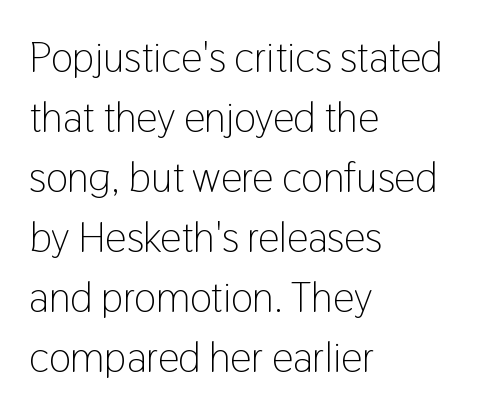
Q: Is the text bold? A: No.
Q: Is the text italic (slanted)? A: No, it is upright.
Q: Is the typeface a serif or a sans-serif typeface? A: Sans-serif.
Q: Is the text underlined? A: No.
Q: How is the paragraph aligned? A: Left-aligned.
Q: Is the spacing between letters normal or unusually wide? A: Normal.
Q: Is the spacing between lines tight, normal or loose? A: Normal.
Q: Width (condensed, normal, or wide)? A: Condensed.
Q: Stroke contrast? A: Low.
Q: x-height? A: Medium.
Q: Monospaced? A: No.
